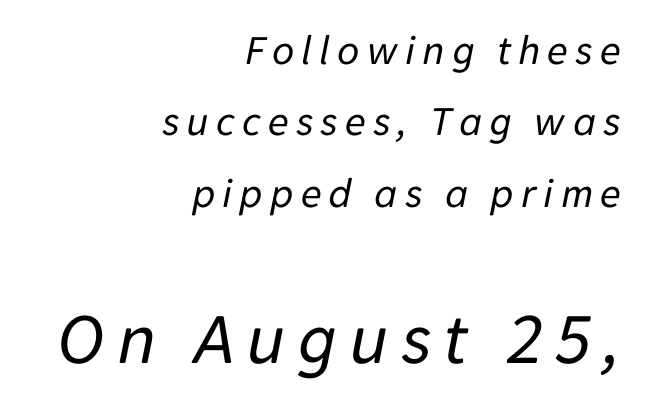
Q: Is the text bold? A: No.
Q: Is the text italic (slanted)? A: Yes, it leans right by about 11 degrees.
Q: Is the text underlined? A: No.
Q: How is the paragraph aligned? A: Right-aligned.
Q: Is the spacing between lines tight, normal or loose? A: Normal.
Q: Which block of text is set in a larger size, the first (top) or the second (bottom)? A: The second (bottom) one.
Q: Width (condensed, normal, or wide)? A: Normal.
Q: Stroke contrast? A: Low.
Q: x-height? A: Medium.
Q: Monospaced? A: No.
